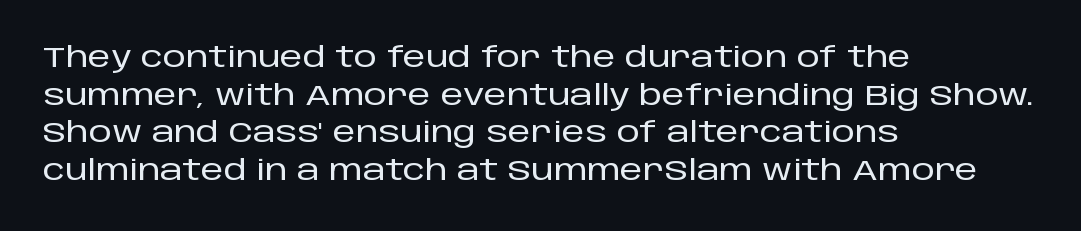
Q: Is the text italic (slanted)? A: No, it is upright.
Q: Is the typeface a serif or a sans-serif typeface? A: Sans-serif.
Q: Is the text underlined? A: No.
Q: How is the paragraph aligned? A: Left-aligned.
Q: Is the spacing between letters normal or unusually wide? A: Normal.
Q: Is the spacing between lines tight, normal or loose? A: Normal.
Q: Width (condensed, normal, or wide)? A: Normal.
Q: Stroke contrast? A: Low.
Q: x-height? A: Large.
Q: Monospaced? A: No.
